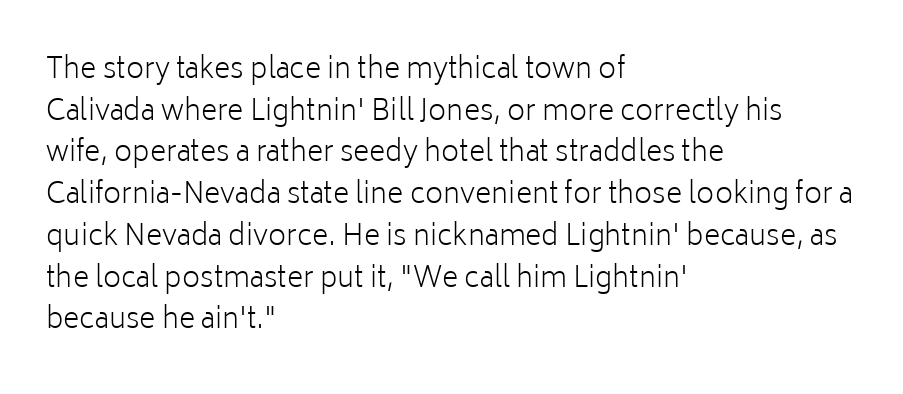
The image shows 28 px light sans-serif type, upright; set left-aligned, normal line spacing (1.49x), normal letter spacing, not underlined; low stroke contrast and a medium x-height.
